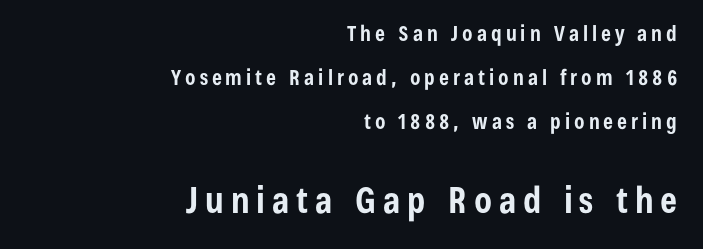
The face used here is proportionally spaced, like ordinary book or web type. Posture: vertical. You could fit nearly another row in the gap between these rows. Block two is the big one; block one sits smaller above it. This rendering features lettering with no underline.
